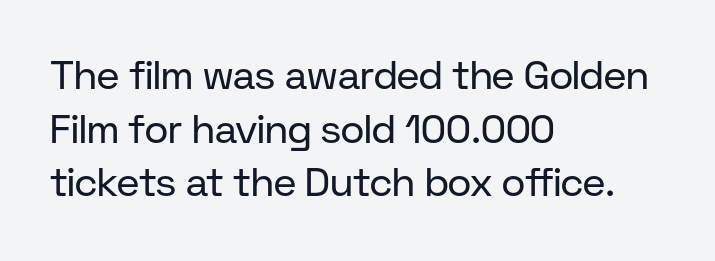
{"serif": "no", "italic": "no", "bold": "no", "weight": "regular", "width": "normal", "stroke_contrast": "low", "x_height": "medium", "monospaced": "no", "underline": "no", "align": "left", "line_spacing": "normal", "line_spacing_ratio": 1.34, "letter_spacing": "normal", "letter_spacing_em": 0.0, "glyph_px": 40}
